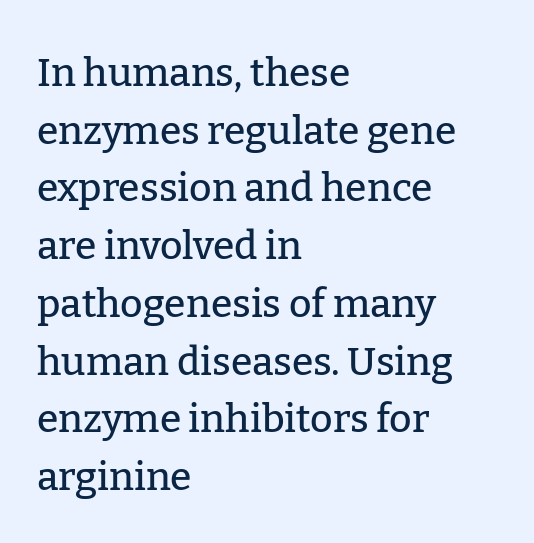
{"serif": "yes", "italic": "no", "width": "normal", "stroke_contrast": "low", "x_height": "medium", "monospaced": "no", "underline": "no", "align": "left", "line_spacing": "normal", "line_spacing_ratio": 1.48, "letter_spacing": "normal", "letter_spacing_em": 0.0, "glyph_px": 39}
